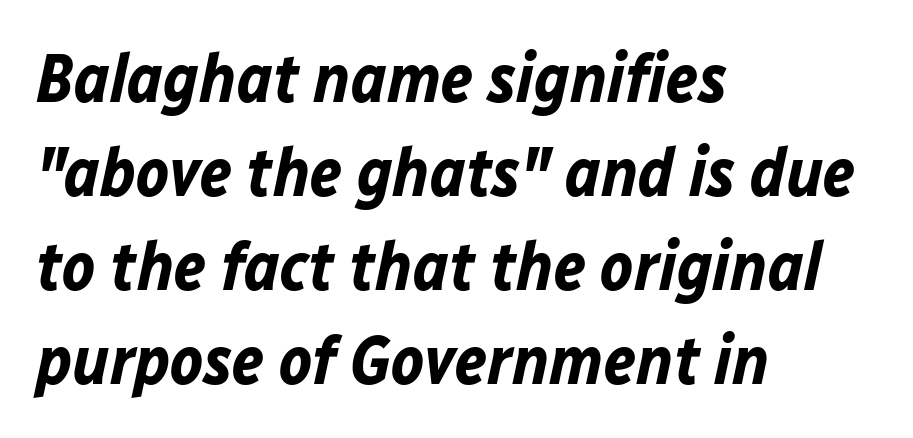
The image shows 69 px bold type, italic (leaning right); set left-aligned, normal line spacing (1.36x), normal letter spacing, not underlined; low stroke contrast and a medium x-height.
